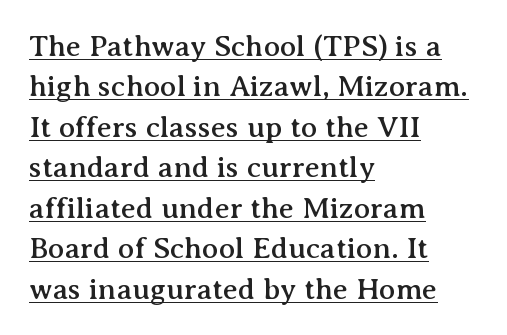
Inter-character spacing is left at the font's built-in metrics. A typesetter would call this proportional, since set widths differ per character. Notice how descenders clear the ascenders below comfortably — that's standard leading. This rendering uses left alignment, leaving the right contour irregular. These lines were composed using upright roman letters.
